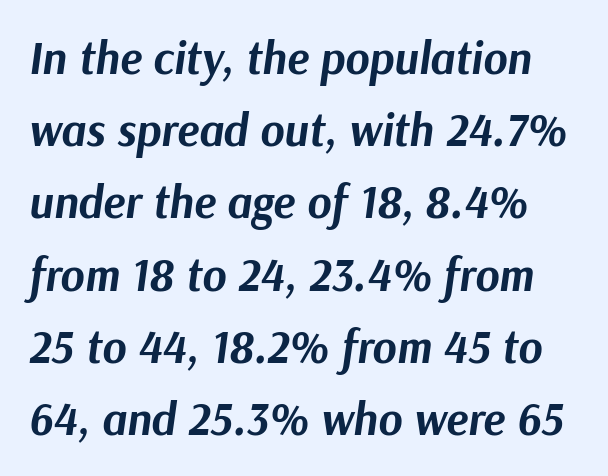
{"italic": "yes", "lean": "right", "slant_degrees": 9, "bold": "yes", "weight": "bold", "width": "normal", "stroke_contrast": "medium", "x_height": "medium", "monospaced": "no", "underline": "no", "line_spacing": "normal", "line_spacing_ratio": 1.57, "letter_spacing": "normal", "letter_spacing_em": 0.0, "glyph_px": 46}
